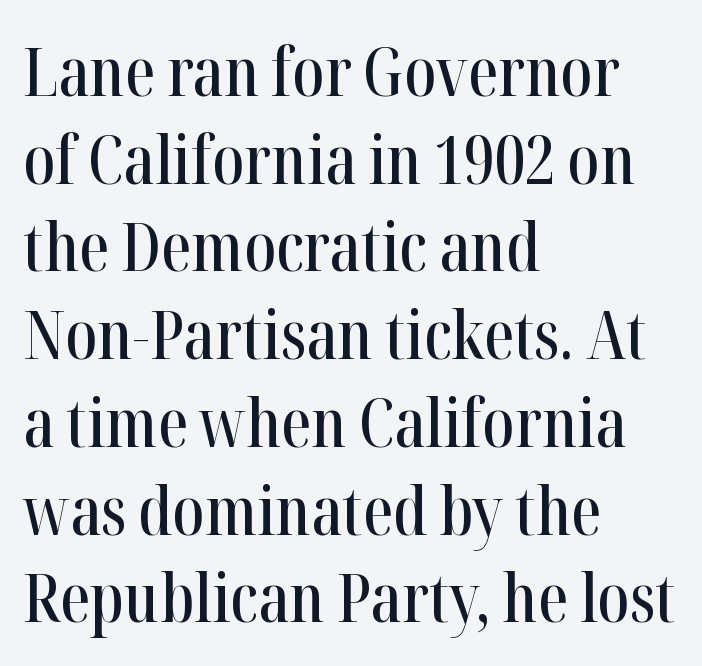
{"serif": "yes", "italic": "no", "width": "condensed", "stroke_contrast": "high", "x_height": "medium", "monospaced": "no", "underline": "no", "align": "left", "line_spacing": "normal", "line_spacing_ratio": 1.29, "letter_spacing": "normal", "letter_spacing_em": 0.0, "glyph_px": 68}
